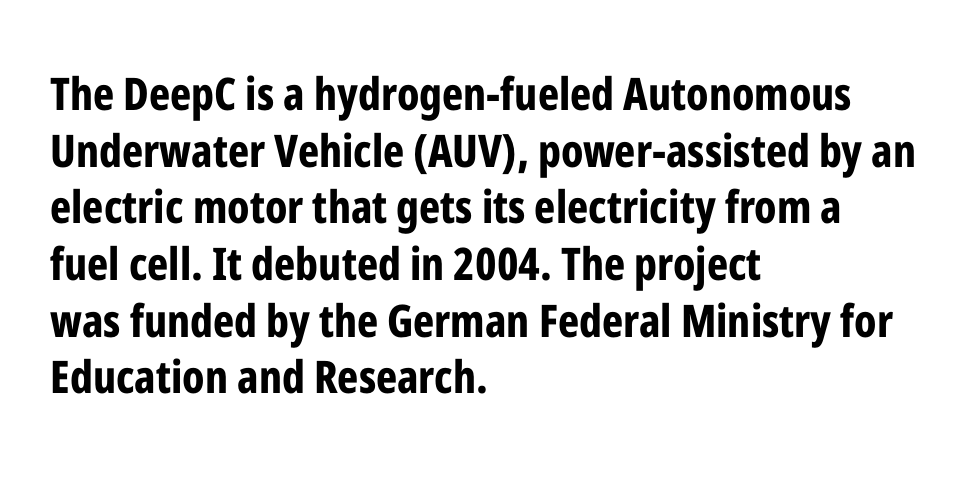
Q: Is the text bold? A: Yes.
Q: Is the text italic (slanted)? A: No, it is upright.
Q: Is the typeface a serif or a sans-serif typeface? A: Sans-serif.
Q: Is the text underlined? A: No.
Q: How is the paragraph aligned? A: Left-aligned.
Q: Is the spacing between letters normal or unusually wide? A: Normal.
Q: Is the spacing between lines tight, normal or loose? A: Normal.
Q: Width (condensed, normal, or wide)? A: Condensed.
Q: Stroke contrast? A: Low.
Q: x-height? A: Medium.
Q: Monospaced? A: No.
